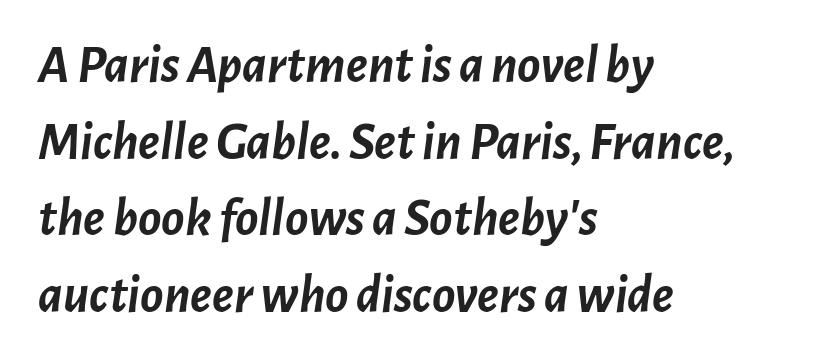
Which margin do the lines hug? The left one — the right edge is uneven. Regarding leading, the lines here are spaced in the standard way. Students, this is bold: see how much ink each stroke carries. Compared with typical body copy, the letter spacing here is the same. The specimen omits any rule beneath the text block's lines.
